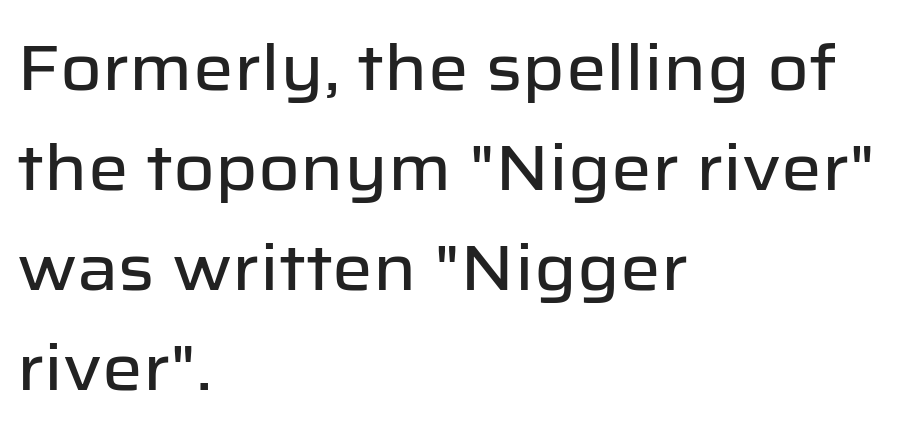
The image shows 64 px sans-serif type, upright; set left-aligned, normal line spacing (1.56x), normal letter spacing, not underlined; low stroke contrast and a medium x-height.
